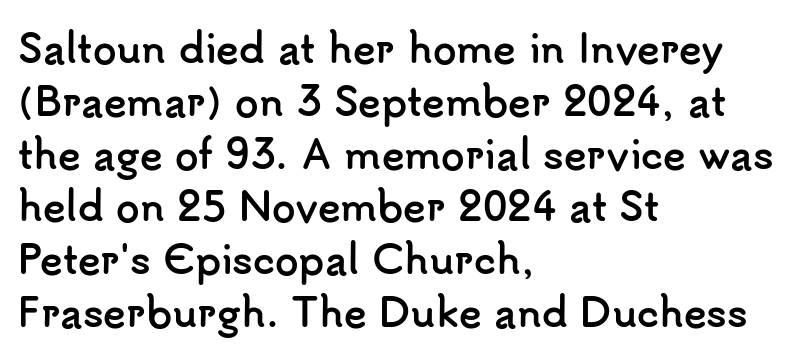
The image shows 38 px semibold sans-serif type, upright; set left-aligned, normal line spacing (1.39x), normal letter spacing, not underlined; low stroke contrast and a small x-height.
